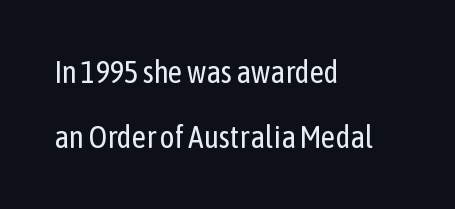
The image shows 31 px regular-weight, condensed sans-serif type, upright; set left-aligned, loose line spacing (2.09x), normal letter spacing, not underlined; low stroke contrast and a medium x-height.
